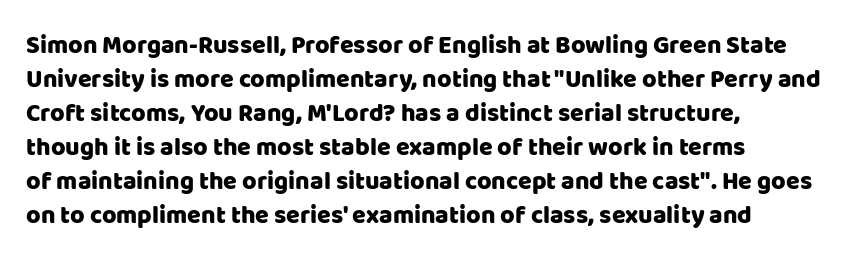
These lines were composed using upright roman letters. Line beginnings align vertically; line endings do not. Quick note: underline off. Nobody touched the tracking dial on this one. Leading matches the norm, producing a regular column.
